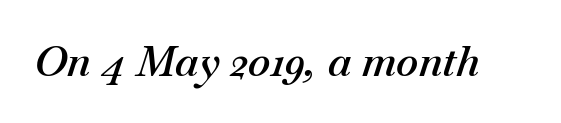
{"italic": "yes", "lean": "right", "slant_degrees": 18, "bold": "semi", "weight": "semibold", "width": "normal", "stroke_contrast": "medium", "x_height": "small", "monospaced": "no", "underline": "no", "letter_spacing": "normal", "letter_spacing_em": 0.0, "glyph_px": 42}
